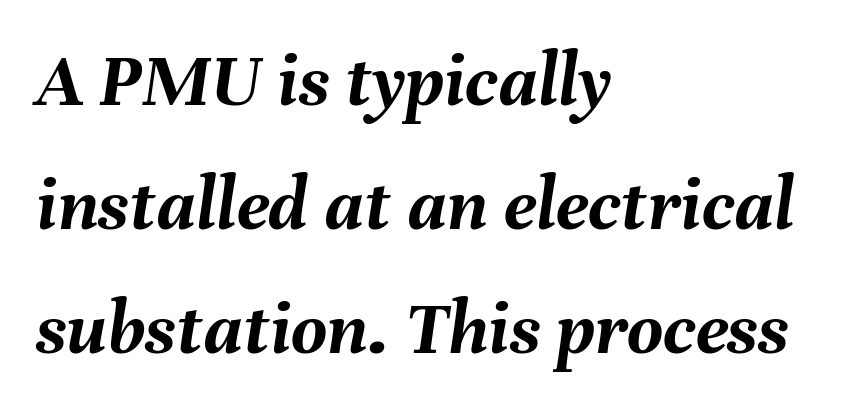
These lines are rendered in a variable-pitch font. Posture: slanted. Vertically, the passage feels balanced, rows spaced as you'd expect. Any mark beneath the type? The region is blank. One-word summary of the alignment: left.
